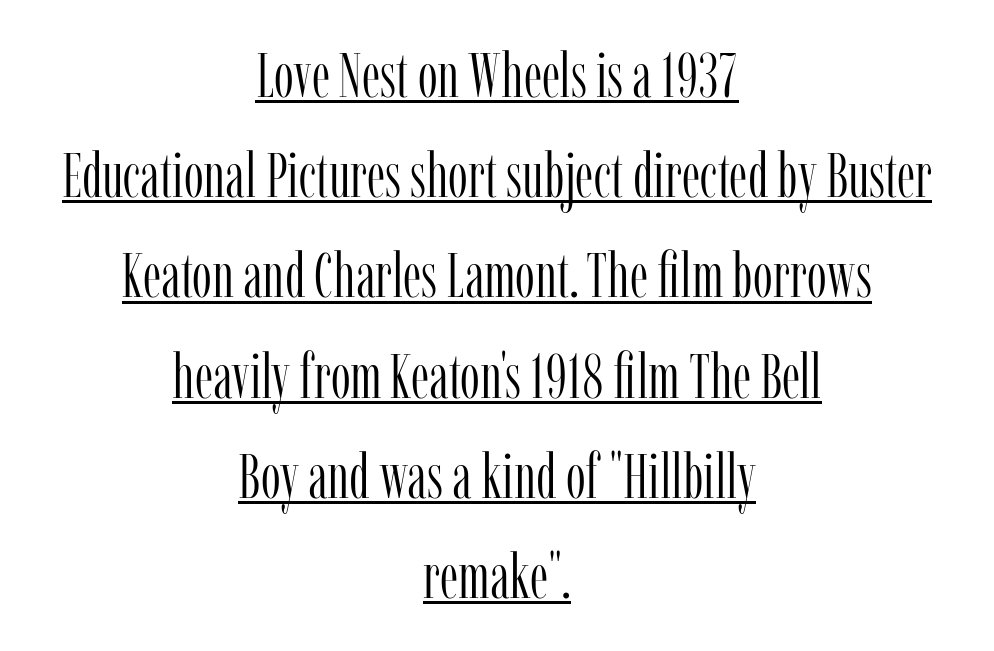
Q: Is the text bold? A: No.
Q: Is the text italic (slanted)? A: No, it is upright.
Q: Is the typeface a serif or a sans-serif typeface? A: Serif.
Q: Is the text underlined? A: Yes.
Q: How is the paragraph aligned? A: Centered.
Q: Is the spacing between letters normal or unusually wide? A: Normal.
Q: Is the spacing between lines tight, normal or loose? A: Normal.
Q: Width (condensed, normal, or wide)? A: Condensed.
Q: Stroke contrast? A: Low.
Q: x-height? A: Medium.
Q: Monospaced? A: No.
